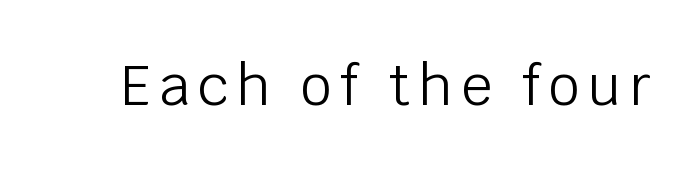
{"serif": "no", "italic": "no", "bold": "no", "weight": "light", "width": "normal", "stroke_contrast": "low", "x_height": "large", "monospaced": "no", "underline": "no", "glyph_px": 55}
